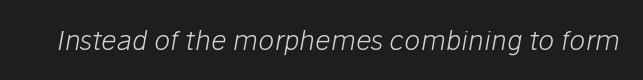
{"italic": "yes", "lean": "right", "slant_degrees": 10, "bold": "no", "underline": "no", "letter_spacing": "normal", "letter_spacing_em": 0.0, "glyph_px": 27}
